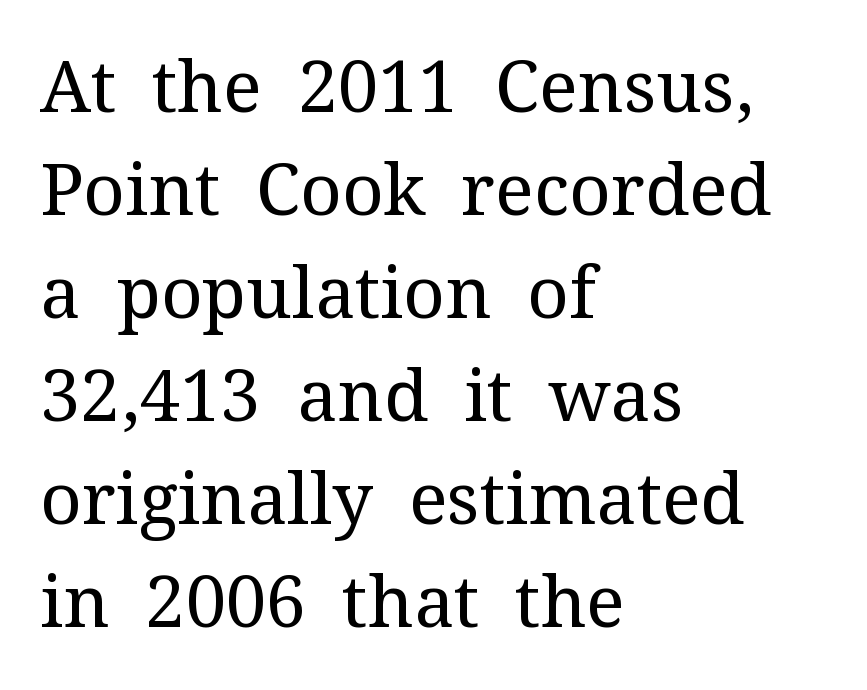
Serifs: yes, visible at the terminals of the letterforms. Varying glyph widths throughout — classic text-font behaviour. Successive baselines arrive at the customary interval. These lines keep a tight, regular rhythm from letter to letter.
